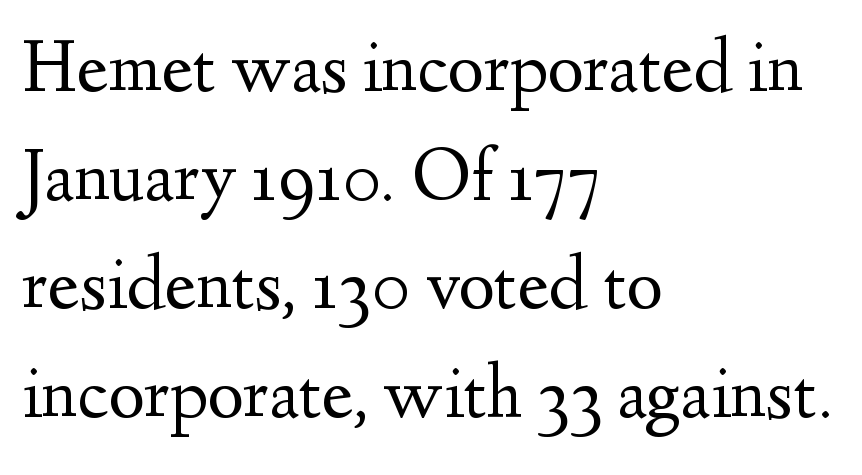
The image shows 77 px regular-weight serif type, upright; set left-aligned, normal line spacing (1.41x), normal letter spacing, not underlined; medium stroke contrast and a small x-height.
